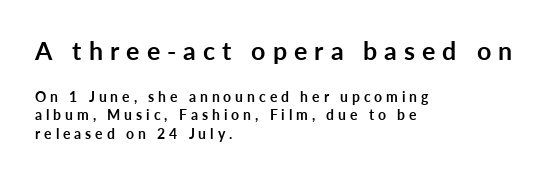
Q: Is the text bold? A: Yes.
Q: Is the text italic (slanted)? A: No, it is upright.
Q: Is the text underlined? A: No.
Q: How is the paragraph aligned? A: Left-aligned.
Q: Is the spacing between letters normal or unusually wide? A: Unusually wide.
Q: Is the spacing between lines tight, normal or loose? A: Normal.
Q: Which block of text is set in a larger size, the first (top) or the second (bottom)? A: The first (top) one.
